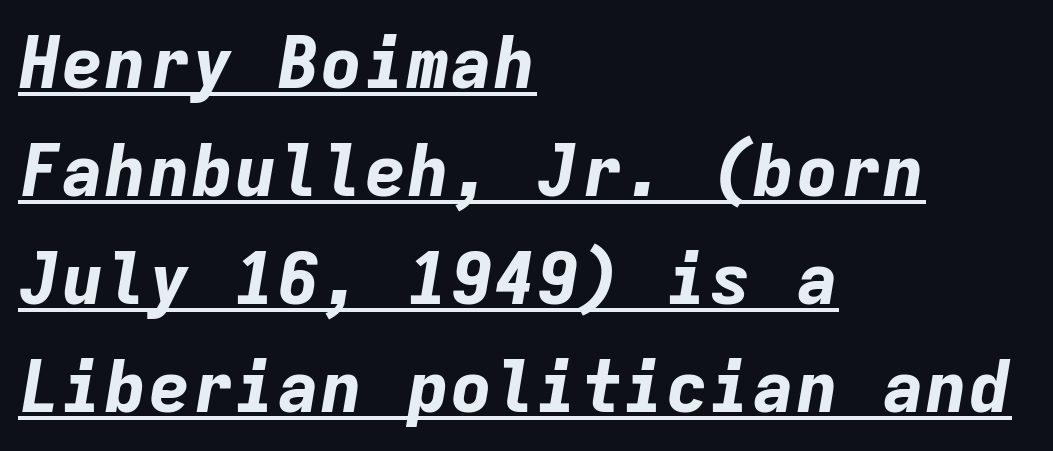
The image shows 72 px bold type, italic (leaning right), monospaced; set left-aligned, normal line spacing (1.5x), normal letter spacing, underlined; low stroke contrast and a medium x-height.
